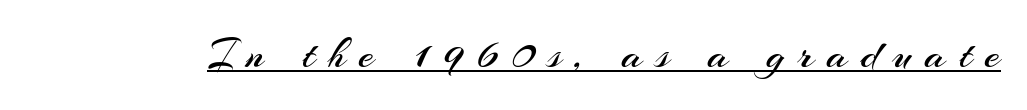
Q: Is the text bold? A: No.
Q: Is the text italic (slanted)? A: Yes.
Q: Is the typeface a serif or a sans-serif typeface? A: Sans-serif.
Q: Is the text underlined? A: Yes.
Q: Is the spacing between letters normal or unusually wide? A: Unusually wide.
Q: Width (condensed, normal, or wide)? A: Normal.
Q: Stroke contrast? A: Medium.
Q: x-height? A: Small.
Q: Monospaced? A: No.
